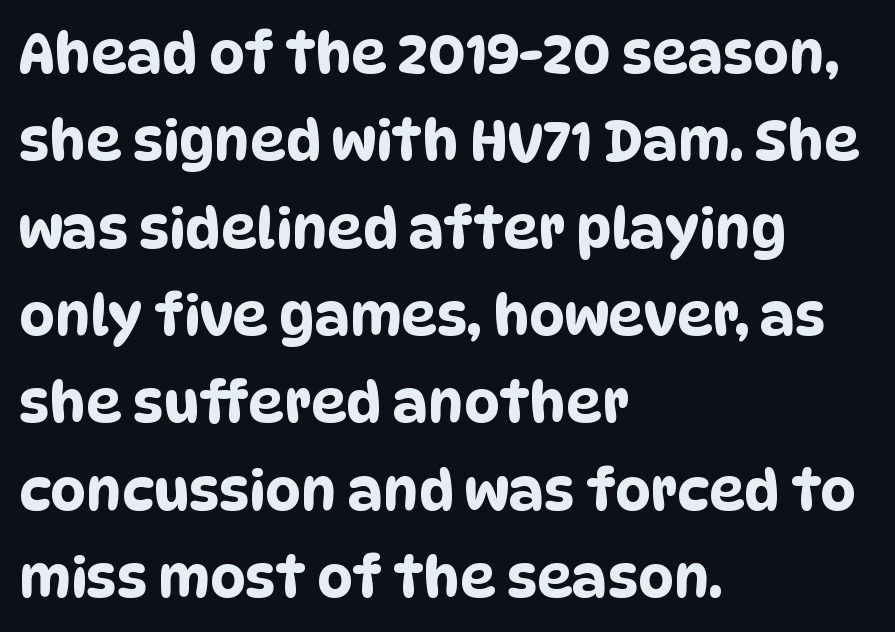
The image shows 56 px condensed sans-serif type; set left-aligned, normal line spacing (1.56x), normal letter spacing, not underlined; low stroke contrast and a large x-height.
